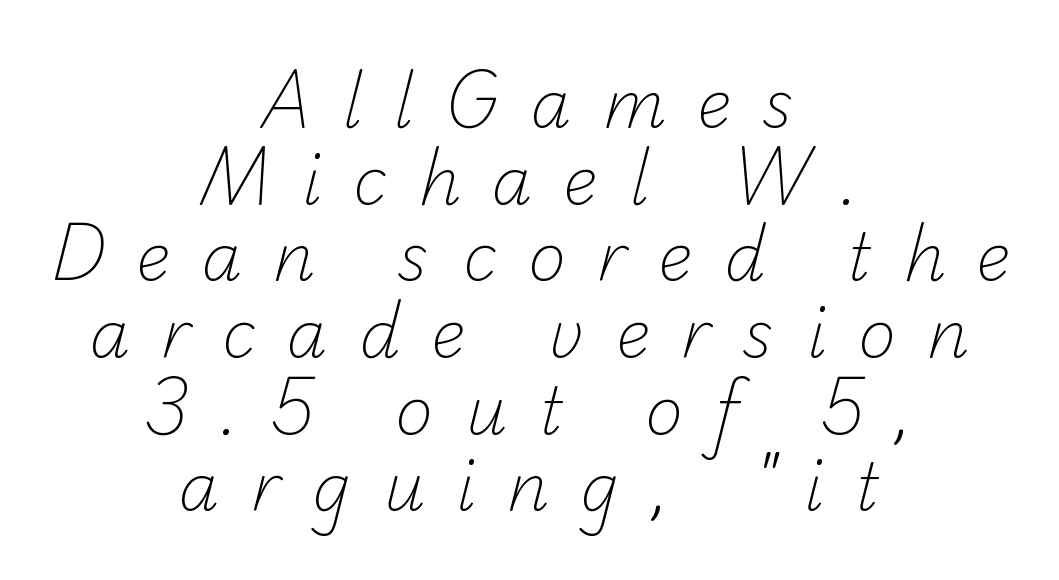
Q: Is the text bold? A: No.
Q: Is the typeface a serif or a sans-serif typeface? A: Sans-serif.
Q: Is the text underlined? A: No.
Q: How is the paragraph aligned? A: Centered.
Q: Is the spacing between letters normal or unusually wide? A: Unusually wide.
Q: Width (condensed, normal, or wide)? A: Normal.
Q: Stroke contrast? A: Low.
Q: x-height? A: Small.
Q: Monospaced? A: No.
